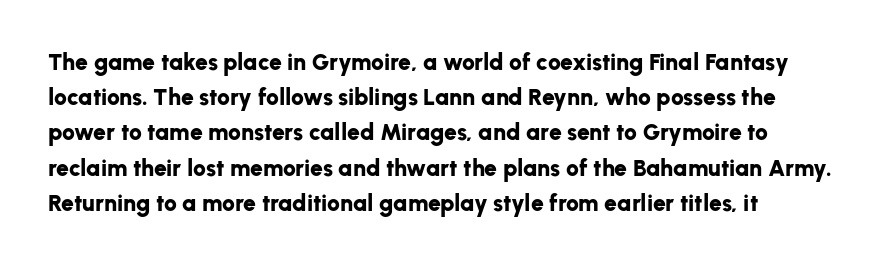
{"italic": "no", "bold": "yes", "underline": "no", "line_spacing": "normal", "line_spacing_ratio": 1.53, "letter_spacing": "normal", "letter_spacing_em": 0.0, "glyph_px": 23}
